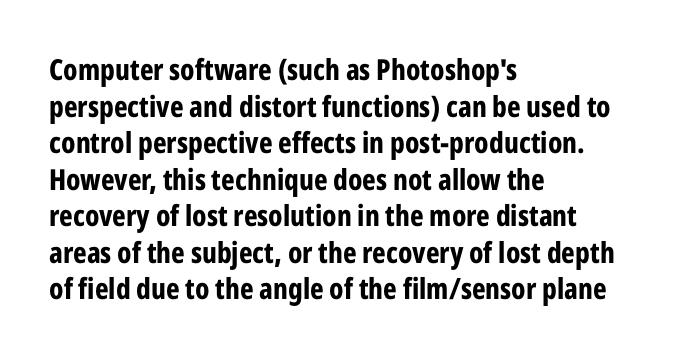
{"serif": "no", "italic": "no", "bold": "yes", "weight": "bold", "width": "condensed", "stroke_contrast": "low", "x_height": "medium", "monospaced": "no", "underline": "no", "align": "left", "line_spacing": "normal", "line_spacing_ratio": 1.26, "letter_spacing": "normal", "letter_spacing_em": 0.0, "glyph_px": 29}
